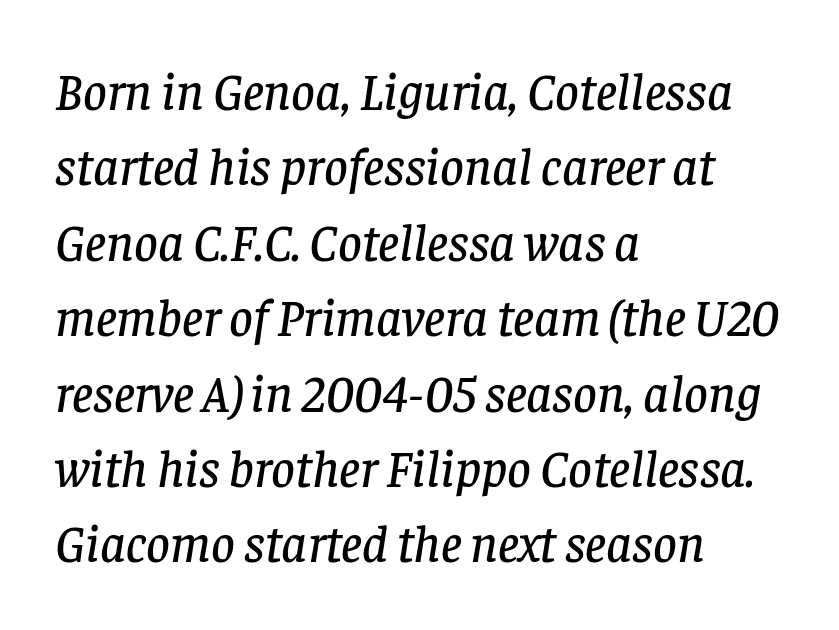
{"serif": "yes", "italic": "yes", "lean": "right", "slant_degrees": 8, "width": "normal", "stroke_contrast": "low", "x_height": "large", "monospaced": "no", "underline": "no", "align": "left", "line_spacing": "normal", "line_spacing_ratio": 1.45, "letter_spacing": "normal", "letter_spacing_em": 0.0, "glyph_px": 52}
